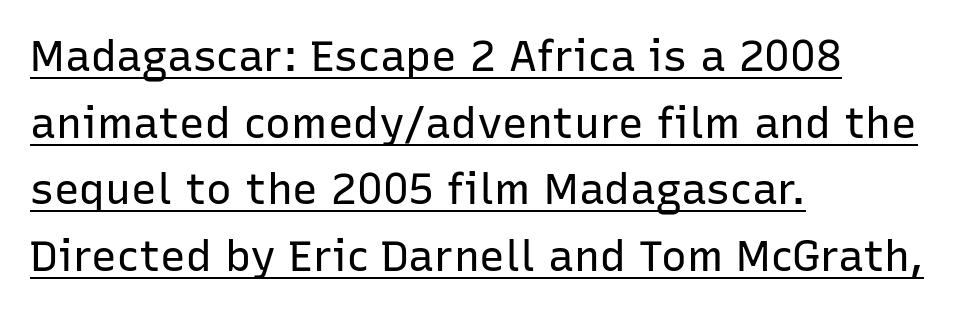
The image shows 43 px regular-weight sans-serif type, upright; set left-aligned, normal line spacing (1.55x), normal letter spacing, underlined; low stroke contrast and a medium x-height.
